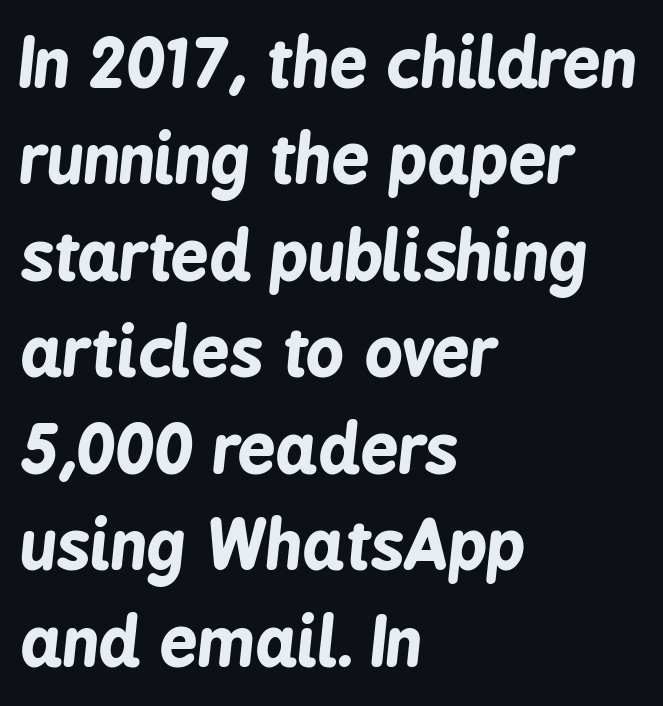
The image shows 67 px bold, condensed type, italic (leaning right); set left-aligned, normal line spacing (1.44x), normal letter spacing, not underlined; low stroke contrast and a medium x-height.
